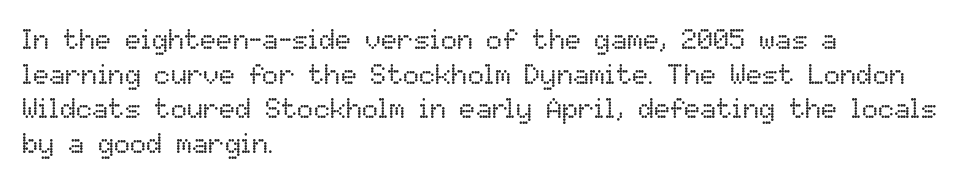
The image shows 27 px text type, upright; set left-aligned, normal line spacing (1.28x), normal letter spacing, not underlined.
